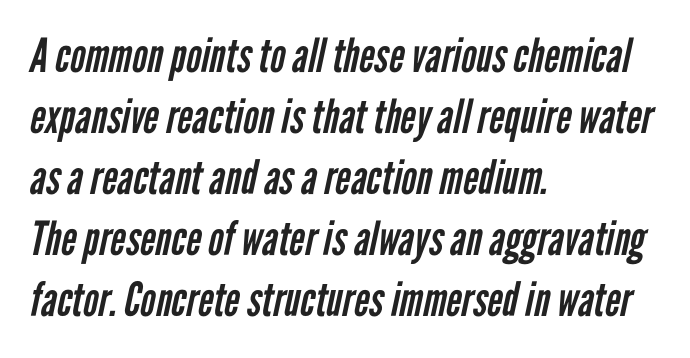
{"serif": "no", "bold": "no", "weight": "regular", "width": "condensed", "stroke_contrast": "low", "x_height": "medium", "monospaced": "no", "underline": "no", "align": "left", "line_spacing": "normal", "line_spacing_ratio": 1.3, "letter_spacing": "normal", "letter_spacing_em": 0.0, "glyph_px": 47}
